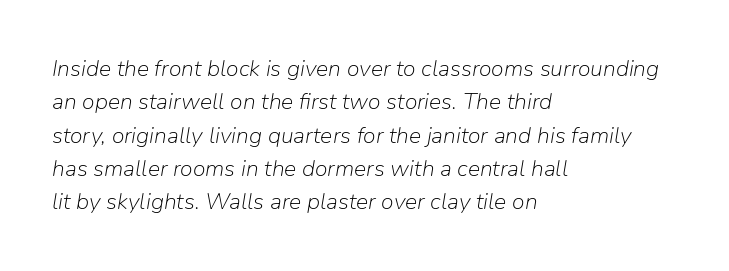
{"italic": "yes", "lean": "right", "slant_degrees": 9, "bold": "no", "underline": "no", "align": "left", "line_spacing": "normal", "line_spacing_ratio": 1.45, "letter_spacing": "normal", "letter_spacing_em": 0.0, "glyph_px": 23}
